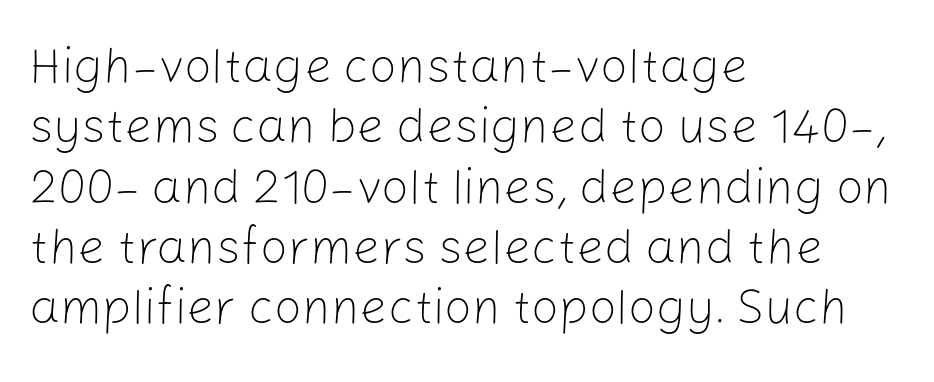
Q: Is the text bold? A: No.
Q: Is the text italic (slanted)? A: No, it is upright.
Q: Is the typeface a serif or a sans-serif typeface? A: Sans-serif.
Q: Is the text underlined? A: No.
Q: How is the paragraph aligned? A: Left-aligned.
Q: Is the spacing between letters normal or unusually wide? A: Normal.
Q: Width (condensed, normal, or wide)? A: Normal.
Q: Stroke contrast? A: Low.
Q: x-height? A: Medium.
Q: Monospaced? A: No.
